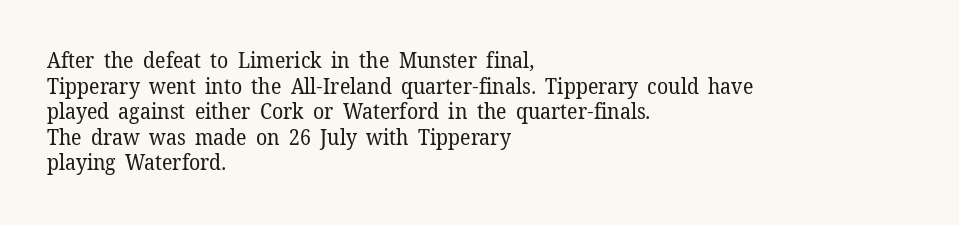
Q: Is the text bold? A: No.
Q: Is the text italic (slanted)? A: No, it is upright.
Q: Is the text underlined? A: No.
Q: How is the paragraph aligned? A: Left-aligned.
Q: Is the spacing between letters normal or unusually wide? A: Normal.
